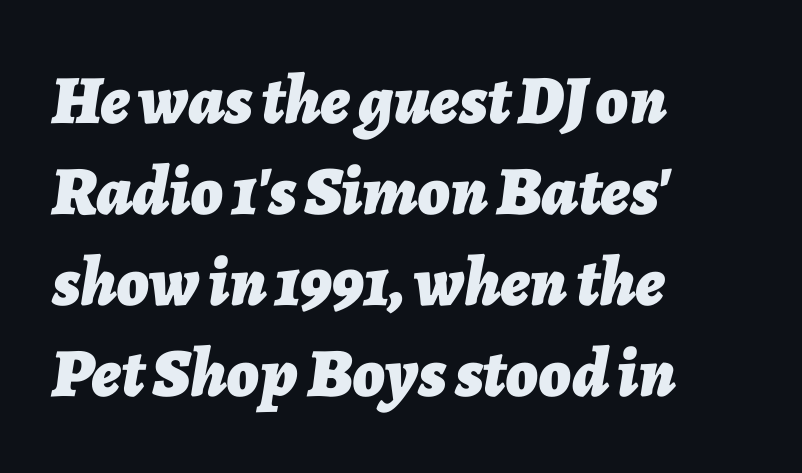
The image shows 69 px bold type, italic (leaning right); set left-aligned, normal line spacing (1.32x), normal letter spacing, not underlined; low stroke contrast and a medium x-height.
